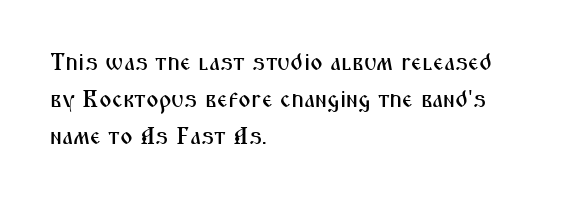
Q: Is the text italic (slanted)? A: No, it is upright.
Q: Is the text underlined? A: No.
Q: How is the paragraph aligned? A: Left-aligned.
Q: Is the spacing between letters normal or unusually wide? A: Normal.
Q: Is the spacing between lines tight, normal or loose? A: Normal.
